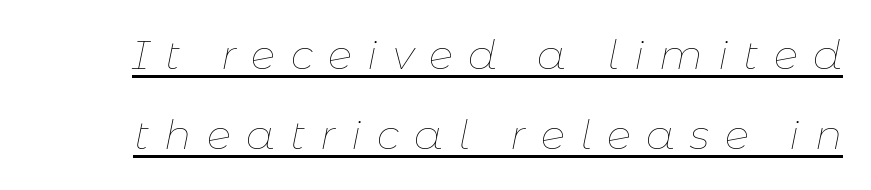
{"italic": "yes", "lean": "right", "slant_degrees": 11, "bold": "no", "weight": "thin", "width": "normal", "stroke_contrast": "low", "x_height": "medium", "monospaced": "no", "underline": "yes", "line_spacing": "loose", "line_spacing_ratio": 1.96, "letter_spacing": "wide", "letter_spacing_em": 0.37, "glyph_px": 41}
